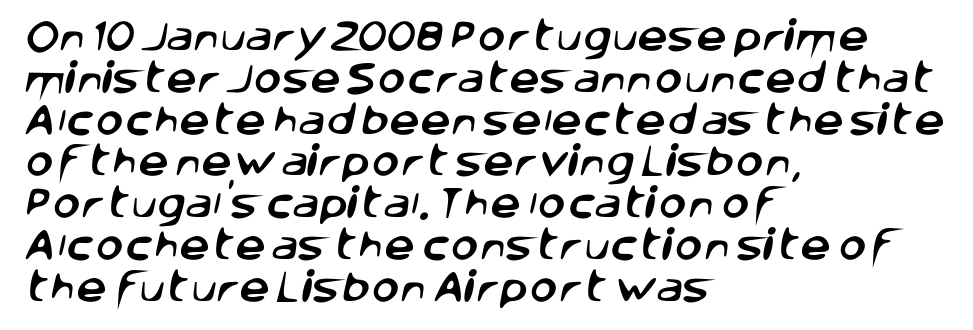
{"serif": "no", "width": "normal", "stroke_contrast": "low", "x_height": "large", "monospaced": "no", "underline": "no", "align": "left", "line_spacing_ratio": 1.23, "letter_spacing": "normal", "letter_spacing_em": 0.0, "glyph_px": 34}
